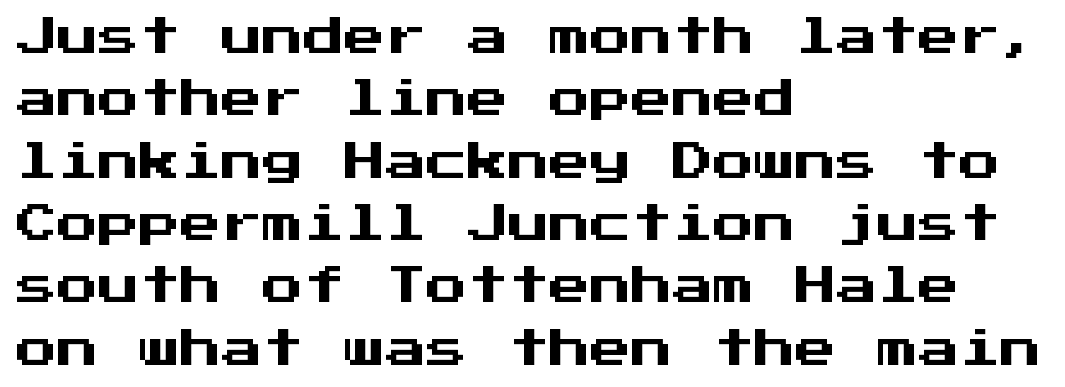
The image shows 41 px sans-serif type, upright, monospaced; set left-aligned, normal line spacing (1.52x), normal letter spacing, not underlined; medium stroke contrast and a medium x-height.
